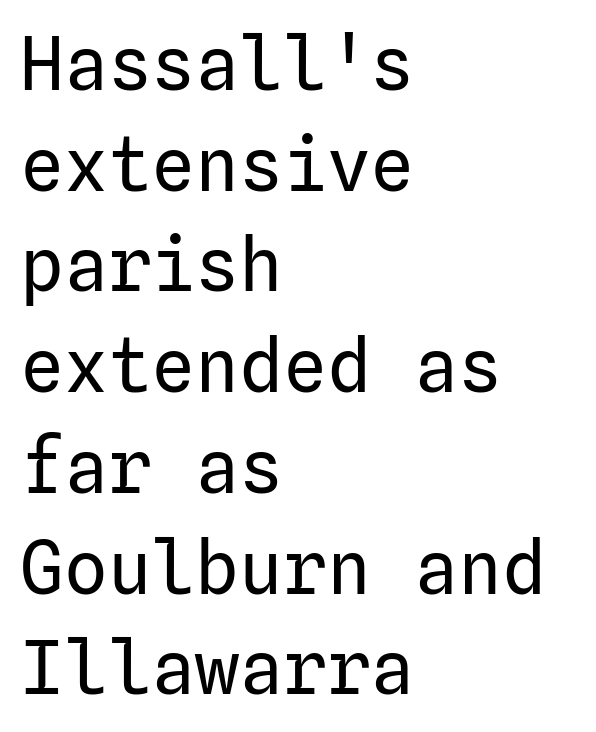
{"serif": "no", "italic": "no", "bold": "no", "weight": "regular", "width": "normal", "stroke_contrast": "low", "x_height": "medium", "underline": "no", "align": "left", "line_spacing": "normal", "line_spacing_ratio": 1.38, "letter_spacing": "normal", "letter_spacing_em": 0.0, "glyph_px": 73}
